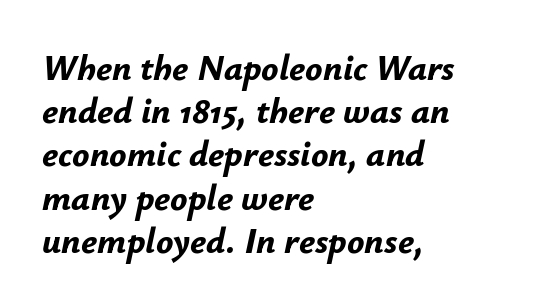
The image shows 36 px bold type, italic (leaning right); set left-aligned, line spacing 1.2x, normal letter spacing, not underlined; low stroke contrast and a small x-height.
